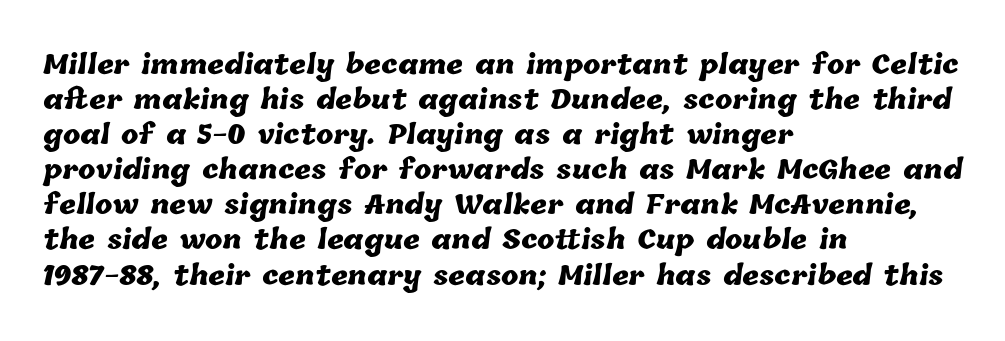
The image shows 26 px bold type; set left-aligned, normal line spacing (1.35x), normal letter spacing, not underlined.
